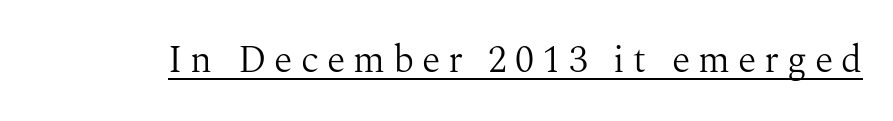
{"serif": "yes", "italic": "no", "bold": "no", "weight": "light", "width": "normal", "stroke_contrast": "medium", "x_height": "medium", "monospaced": "no", "underline": "yes", "letter_spacing": "wide", "letter_spacing_em": 0.21, "glyph_px": 38}
